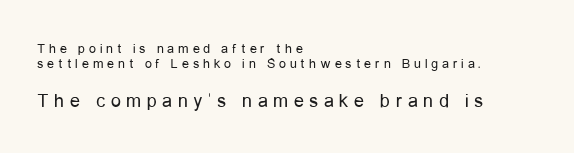
{"italic": "no", "bold": "no", "underline": "no", "align": "left", "line_spacing": "tight", "line_spacing_ratio": 1.1, "letter_spacing": "wide", "letter_spacing_em": 0.28, "larger_block": "second", "size_ratio": 1.43, "glyph_px": 20}
